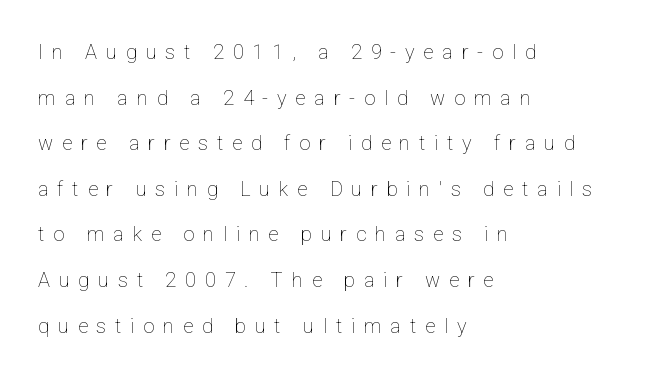
{"italic": "no", "bold": "no", "underline": "no", "align": "left", "line_spacing": "loose", "line_spacing_ratio": 2.28, "letter_spacing": "wide", "letter_spacing_em": 0.44, "glyph_px": 20}
